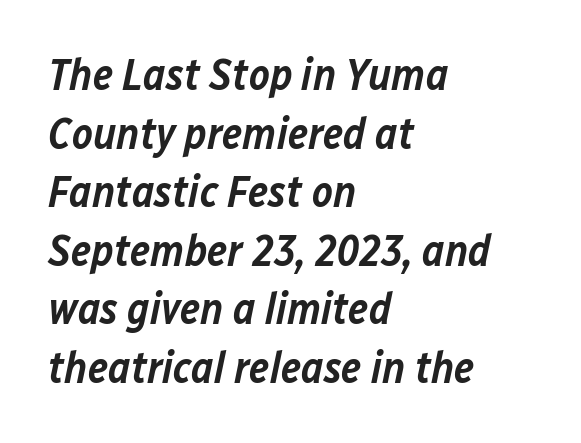
The image shows 44 px semibold type, italic (leaning right); set left-aligned, normal line spacing (1.33x), normal letter spacing, not underlined; low stroke contrast and a medium x-height.
